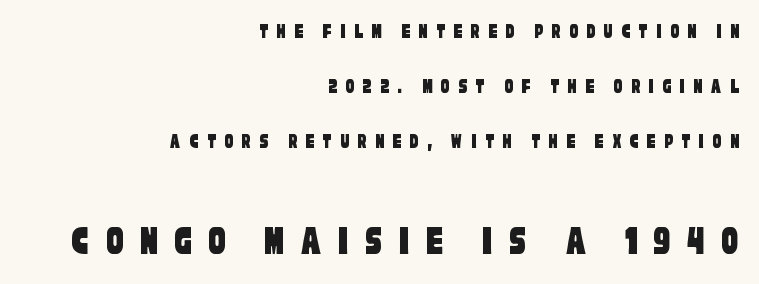
The image shows 43 px condensed sans-serif type; set right-aligned, loose line spacing (2.5x), unusually wide letter spacing (+0.37 em), not underlined; the second (bottom) block is 1.95x larger; low stroke contrast and a large x-height.
